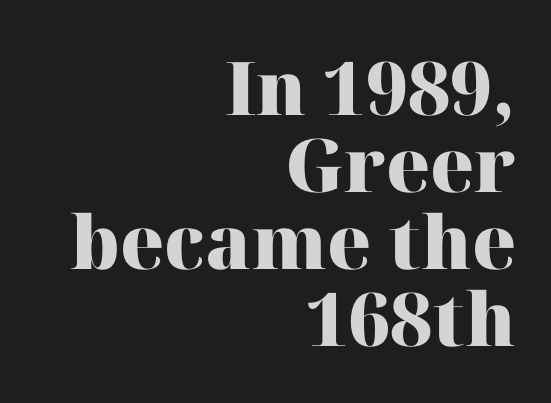
The image shows 74 px heavy serif type, upright; set right-aligned, tight line spacing (1.04x), normal letter spacing, not underlined; high stroke contrast and a medium x-height.
